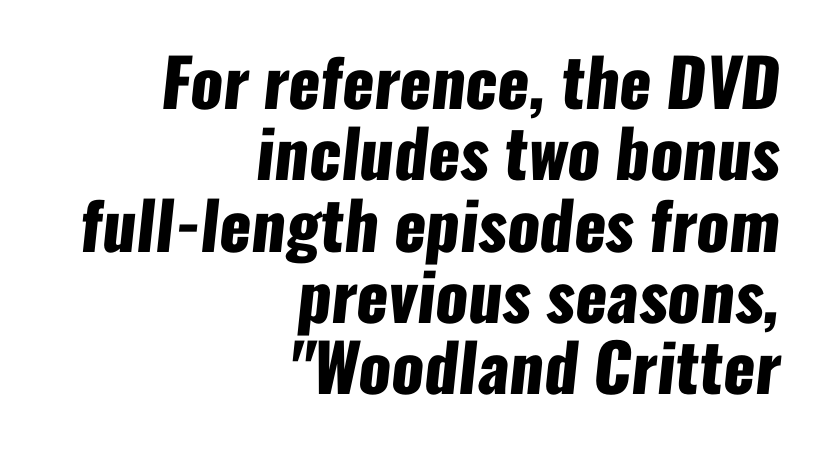
There is no visible air inserted between adjacent glyphs. The gap between lines stays unmarked. Proportional: the letters do not fall into vertical columns. Nope, no serifs anywhere on these letters. A student would call this right alignment; a typographer would say flush right, rag left. The strokes are fattened all the way to bold.
